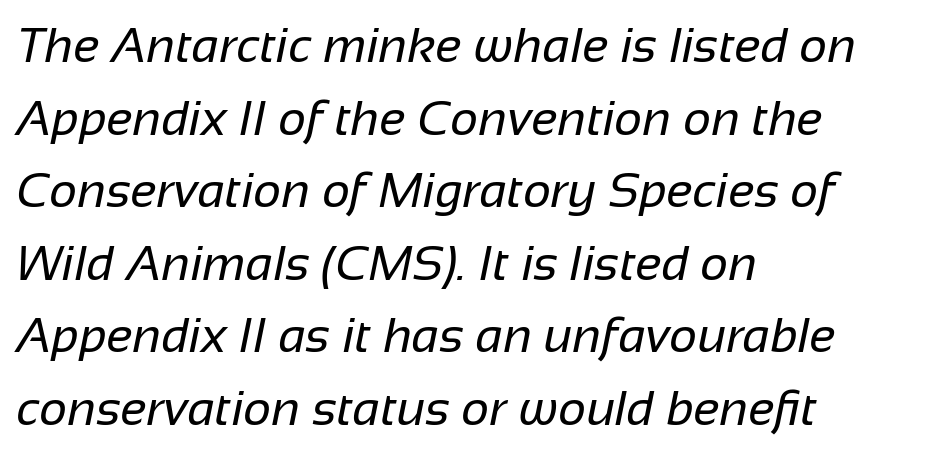
Honestly, the row spacing looks completely unremarkable. Is this a fixed-width face? No — the glyphs have proportional, varying widths. Does the type have serifs? No, each stem ends abruptly. Each stroke keeps to a modest, everyday thickness or less. A classic flush-left, rag-right setting is used for this passage.
